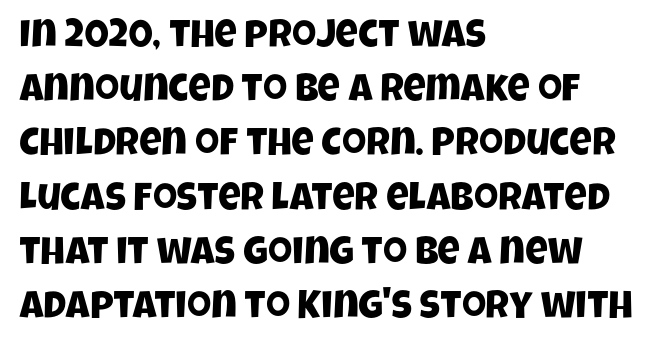
A bare baseline throughout the passage. The letters advance in unequal steps, a hallmark of proportional type. The designer left line spacing at the default. Here the glyphs are tracked normally, forming tight word shapes. Unlike a traditional serif, this face leaves its strokes unadorned. The typesetter chose a ragged-right arrangement here.
